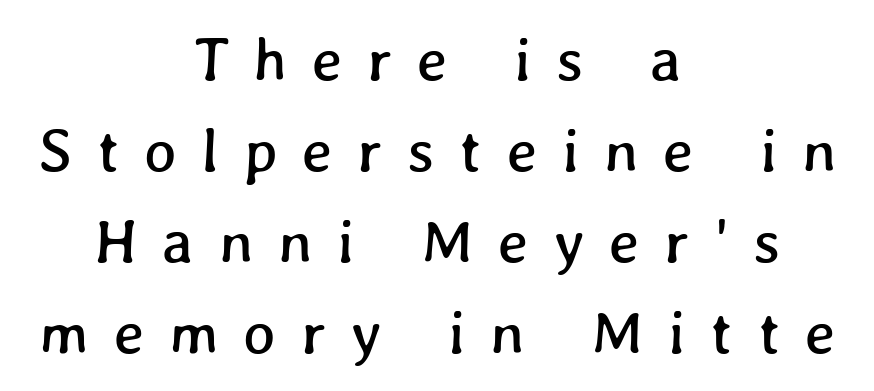
Character widths vary here, with narrow letters taking less room than wide ones. The paragraph shown floats in the horizontal middle. Vertical spacing — default. The face used here is rendered with a markedly widened letterfit. Clear beneath every line of the passage.
